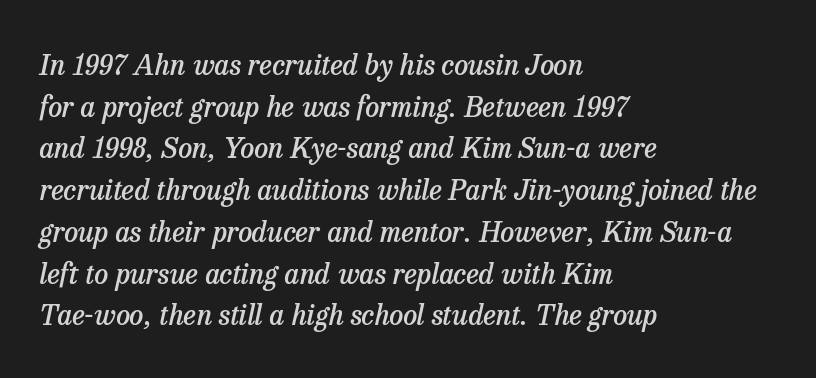
Q: Is the text bold? A: Semi-bold.
Q: Is the text italic (slanted)? A: Yes, it leans right by about 13 degrees.
Q: Is the typeface a serif or a sans-serif typeface? A: Serif.
Q: Is the text underlined? A: No.
Q: How is the paragraph aligned? A: Left-aligned.
Q: Is the spacing between letters normal or unusually wide? A: Normal.
Q: Is the spacing between lines tight, normal or loose? A: Normal.
Q: Width (condensed, normal, or wide)? A: Normal.
Q: Stroke contrast? A: Low.
Q: x-height? A: Medium.
Q: Monospaced? A: No.
